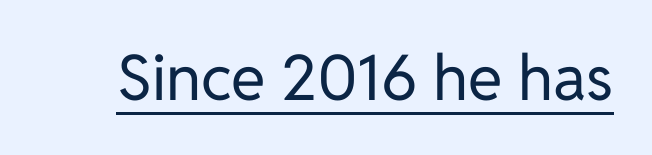
Rendered with straight, roman letterforms. Spacing verdict: proportional, widths tailored to each character. Words appear dense and cohesive because spacing is normal. Check the space under the baseline: a stroke is drawn there.
